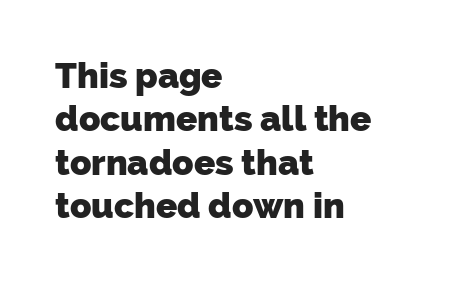
The image shows 35 px heavy sans-serif type; set left-aligned, line spacing 1.24x, normal letter spacing, not underlined; low stroke contrast and a medium x-height.
